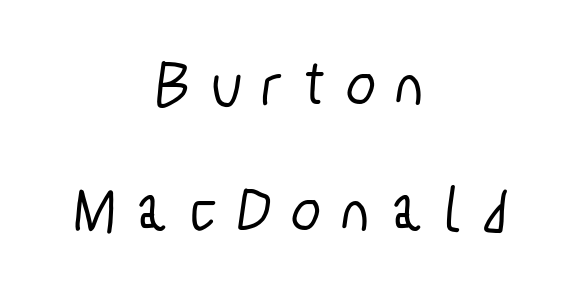
You could only call the tracking loose — the letters float apart. The letters advance in unequal steps, a hallmark of proportional type. In terms of letterform style, serifs are entirely absent. Descenders are the only things crossing below the line. Is the block centered? Yes — each line is placed symmetrically about the middle.
